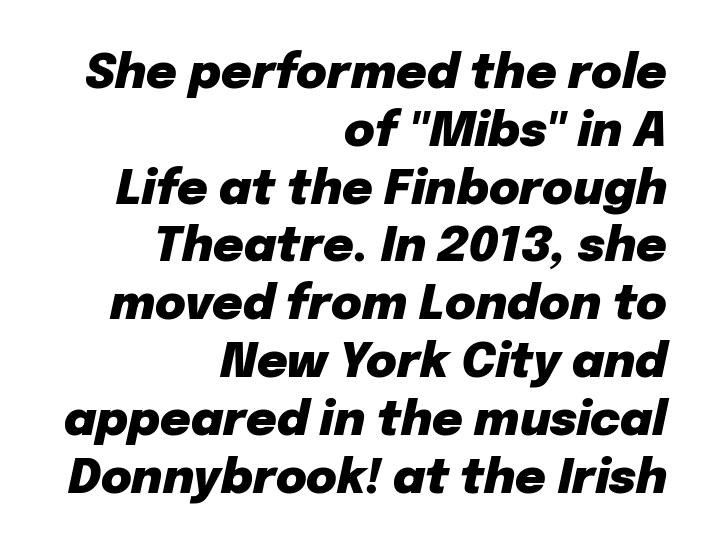
Layout note: lines flush right. Letters rest on an invisible, unmarked baseline. A typesetter would call this proportional, since set widths differ per character. These words are printed bold, with thick strokes throughout. The rendering applies a slant to the glyphs. Here the glyphs are tracked normally, forming tight word shapes.
